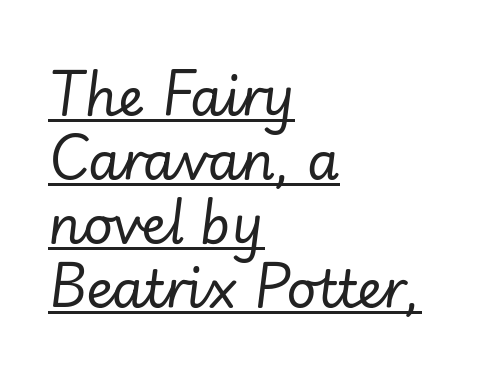
Q: Is the text bold? A: No.
Q: Is the text italic (slanted)? A: Yes, it leans right by about 7 degrees.
Q: Is the text underlined? A: Yes.
Q: How is the paragraph aligned? A: Left-aligned.
Q: Is the spacing between letters normal or unusually wide? A: Normal.
Q: Width (condensed, normal, or wide)? A: Normal.
Q: Stroke contrast? A: Low.
Q: x-height? A: Small.
Q: Monospaced? A: No.
